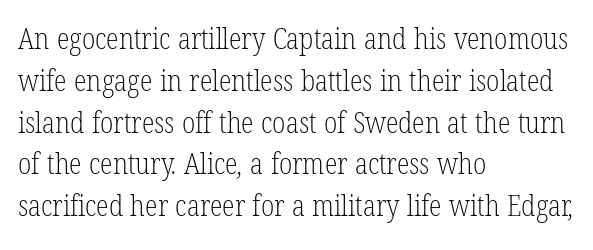
Q: Is the text bold? A: No.
Q: Is the typeface a serif or a sans-serif typeface? A: Serif.
Q: Is the text underlined? A: No.
Q: How is the paragraph aligned? A: Left-aligned.
Q: Is the spacing between letters normal or unusually wide? A: Normal.
Q: Is the spacing between lines tight, normal or loose? A: Normal.
Q: Width (condensed, normal, or wide)? A: Condensed.
Q: Stroke contrast? A: Low.
Q: x-height? A: Medium.
Q: Monospaced? A: No.
